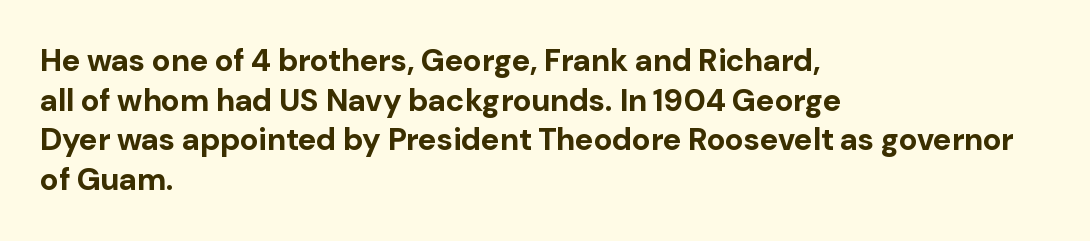
Q: Is the text bold? A: Yes.
Q: Is the text italic (slanted)? A: No, it is upright.
Q: Is the typeface a serif or a sans-serif typeface? A: Sans-serif.
Q: Is the text underlined? A: No.
Q: How is the paragraph aligned? A: Left-aligned.
Q: Is the spacing between letters normal or unusually wide? A: Normal.
Q: Is the spacing between lines tight, normal or loose? A: Normal.
Q: Width (condensed, normal, or wide)? A: Normal.
Q: Stroke contrast? A: Low.
Q: x-height? A: Medium.
Q: Monospaced? A: No.
